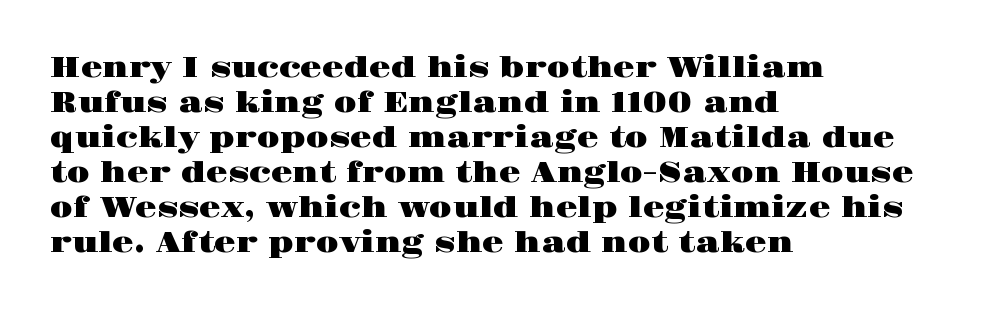
{"serif": "yes", "italic": "no", "width": "wide", "stroke_contrast": "high", "x_height": "large", "monospaced": "no", "underline": "no", "align": "left", "line_spacing": "normal", "line_spacing_ratio": 1.25, "letter_spacing": "normal", "letter_spacing_em": 0.0, "glyph_px": 28}
